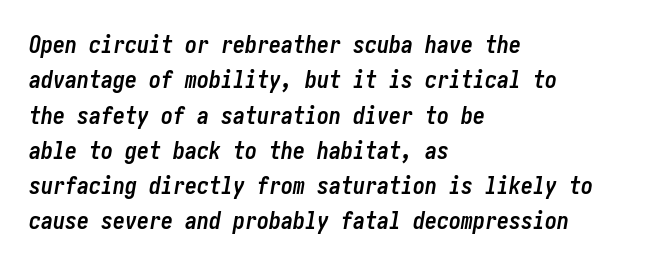
{"italic": "yes", "lean": "right", "slant_degrees": 10, "bold": "yes", "underline": "no", "align": "left", "line_spacing": "normal", "line_spacing_ratio": 1.47, "letter_spacing": "normal", "letter_spacing_em": 0.0, "glyph_px": 24}
